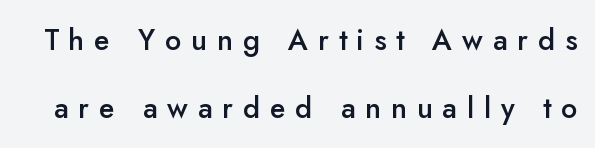
Q: Is the text bold? A: Semi-bold.
Q: Is the text italic (slanted)? A: No, it is upright.
Q: Is the typeface a serif or a sans-serif typeface? A: Sans-serif.
Q: Is the text underlined? A: No.
Q: Is the spacing between letters normal or unusually wide? A: Unusually wide.
Q: Is the spacing between lines tight, normal or loose? A: Loose.
Q: Width (condensed, normal, or wide)? A: Normal.
Q: Stroke contrast? A: Low.
Q: x-height? A: Small.
Q: Monospaced? A: No.
